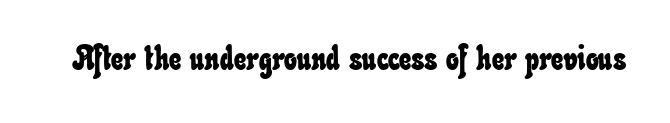
The image shows 34 px condensed type; set normal letter spacing, not underlined; low stroke contrast and a small x-height.
